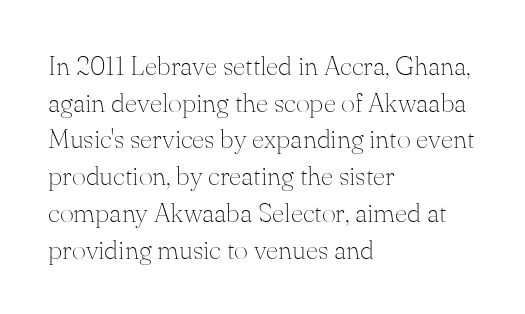
The image shows 27 px text type, upright; set left-aligned, normal line spacing (1.36x), normal letter spacing, not underlined.
